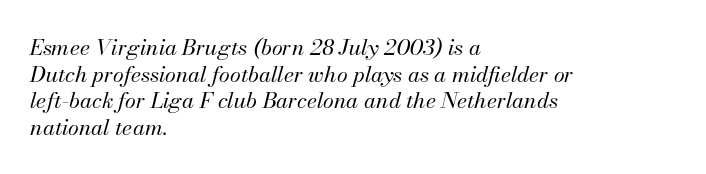
Q: Is the text bold? A: No.
Q: Is the text italic (slanted)? A: Yes, it leans right by about 13 degrees.
Q: Is the text underlined? A: No.
Q: How is the paragraph aligned? A: Left-aligned.
Q: Is the spacing between letters normal or unusually wide? A: Normal.
